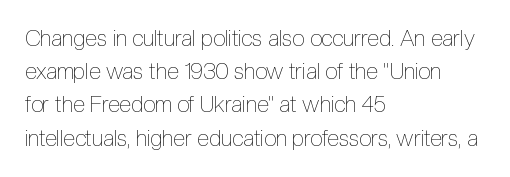
Tall strokes in this sample are plumb rather than angled. Weight: regular or lighter. Tracking value appears to be zero — textbook default spacing. The passage shown stacks its lines at a standard gap. The lines in this sample share a left origin and differ only in where they stop. Anything drawn beneath the words? Only blank space.
